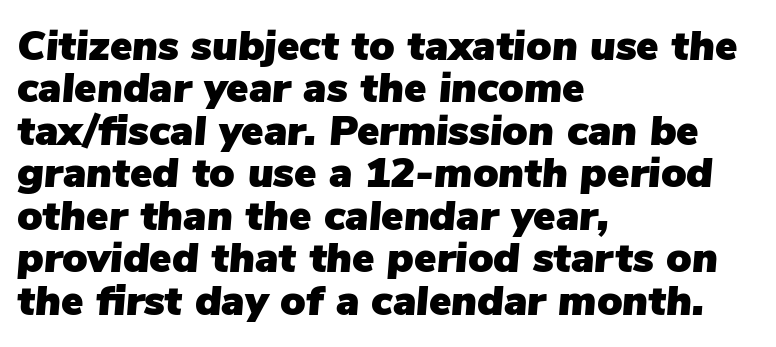
If you drew a ruler down the left edge, every line would touch it. This sample uses an oblique cut, with every glyph tilted off the vertical. The face used here is proportionally spaced, like ordinary book or web type. Horizontal bands of white between lines are thin slivers. No word sits above an underline. Default kerning and tracking; the words read as compact shapes.
